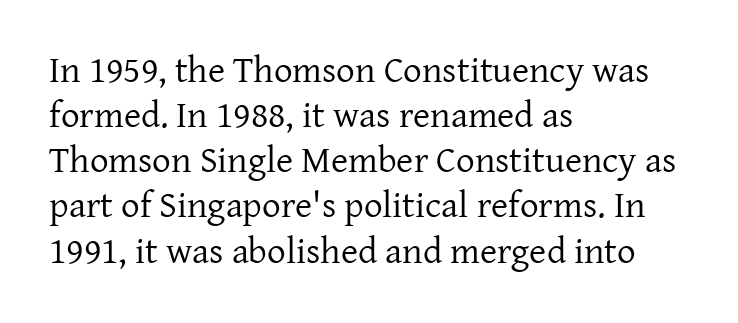
Q: Is the text bold? A: No.
Q: Is the text italic (slanted)? A: No, it is upright.
Q: Is the typeface a serif or a sans-serif typeface? A: Serif.
Q: Is the text underlined? A: No.
Q: How is the paragraph aligned? A: Left-aligned.
Q: Is the spacing between letters normal or unusually wide? A: Normal.
Q: Width (condensed, normal, or wide)? A: Normal.
Q: Stroke contrast? A: Low.
Q: x-height? A: Medium.
Q: Monospaced? A: No.
